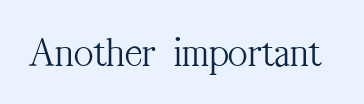
{"serif": "yes", "italic": "no", "bold": "no", "weight": "light", "width": "condensed", "stroke_contrast": "medium", "x_height": "medium", "monospaced": "no", "underline": "no", "letter_spacing": "normal", "letter_spacing_em": 0.0, "glyph_px": 42}
